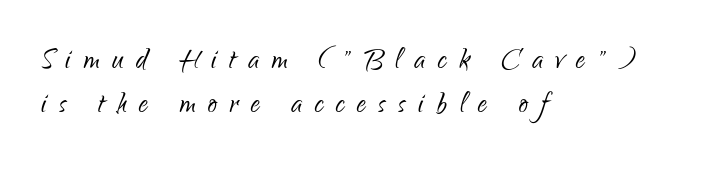
{"serif": "no", "bold": "no", "weight": "light", "width": "condensed", "stroke_contrast": "low", "x_height": "small", "monospaced": "no", "underline": "no", "align": "left", "line_spacing_ratio": 1.21, "letter_spacing": "wide", "letter_spacing_em": 0.35, "glyph_px": 36}
